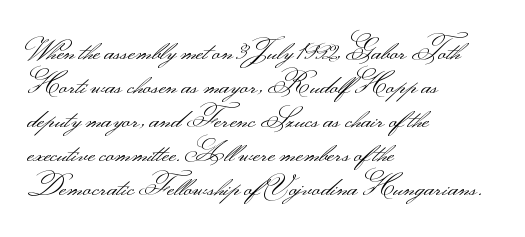
The image shows 28 px light, wide sans-serif type; set left-aligned, line spacing 1.21x, normal letter spacing, not underlined; medium stroke contrast.
